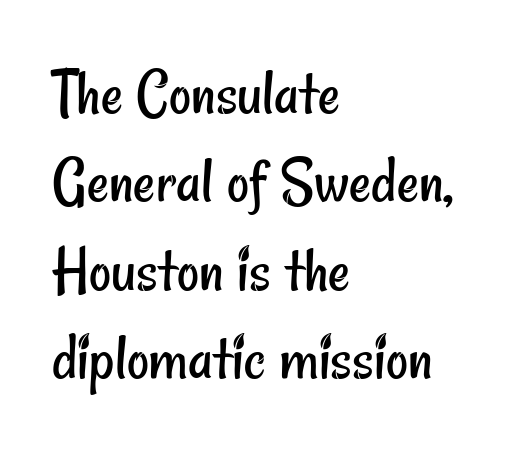
{"serif": "no", "bold": "no", "weight": "regular", "width": "condensed", "stroke_contrast": "low", "x_height": "small", "monospaced": "no", "underline": "no", "align": "left", "line_spacing": "normal", "line_spacing_ratio": 1.3, "letter_spacing": "normal", "letter_spacing_em": 0.0, "glyph_px": 68}
